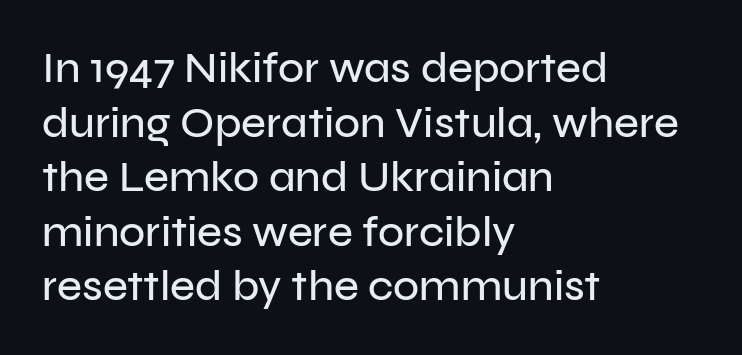
{"serif": "no", "italic": "no", "width": "normal", "stroke_contrast": "low", "x_height": "medium", "monospaced": "no", "underline": "no", "align": "left", "line_spacing": "normal", "line_spacing_ratio": 1.27, "letter_spacing": "normal", "letter_spacing_em": 0.0, "glyph_px": 43}
